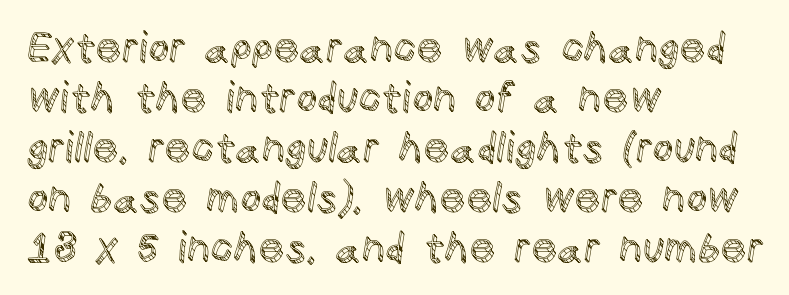
Q: Is the text italic (slanted)? A: Yes.
Q: Is the text underlined? A: No.
Q: How is the paragraph aligned? A: Left-aligned.
Q: Is the spacing between letters normal or unusually wide? A: Normal.
Q: Width (condensed, normal, or wide)? A: Normal.
Q: x-height? A: Large.
Q: Monospaced? A: No.
